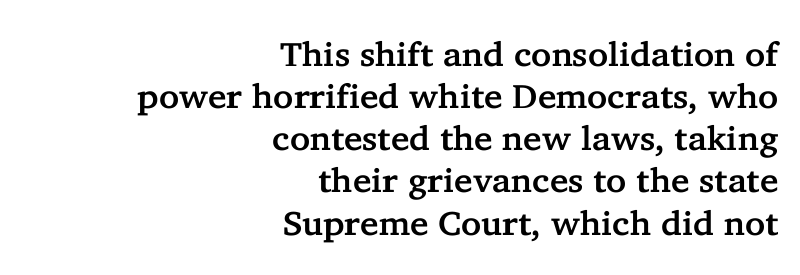
{"serif": "yes", "italic": "no", "width": "normal", "stroke_contrast": "low", "x_height": "medium", "monospaced": "no", "underline": "no", "align": "right", "line_spacing_ratio": 1.24, "letter_spacing": "normal", "letter_spacing_em": 0.0, "glyph_px": 34}
